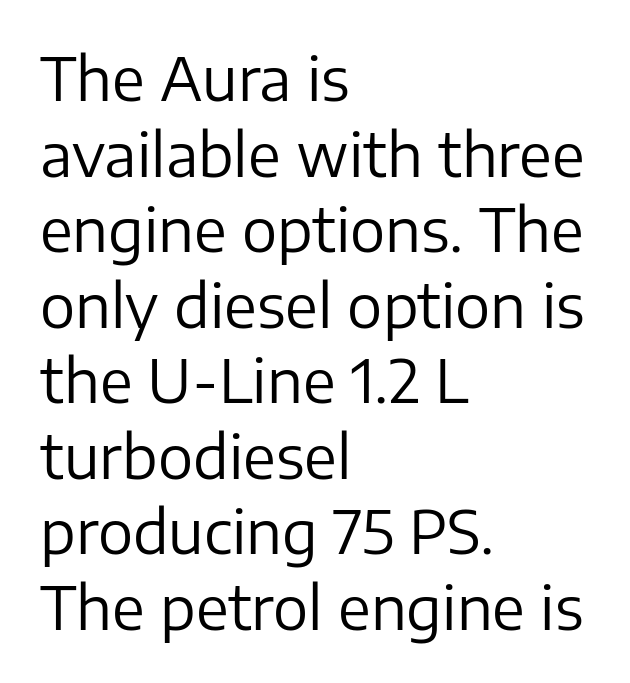
{"serif": "no", "italic": "no", "bold": "no", "weight": "regular", "width": "normal", "stroke_contrast": "low", "x_height": "medium", "monospaced": "no", "underline": "no", "align": "left", "line_spacing": "normal", "line_spacing_ratio": 1.28, "letter_spacing": "normal", "letter_spacing_em": 0.0, "glyph_px": 59}
